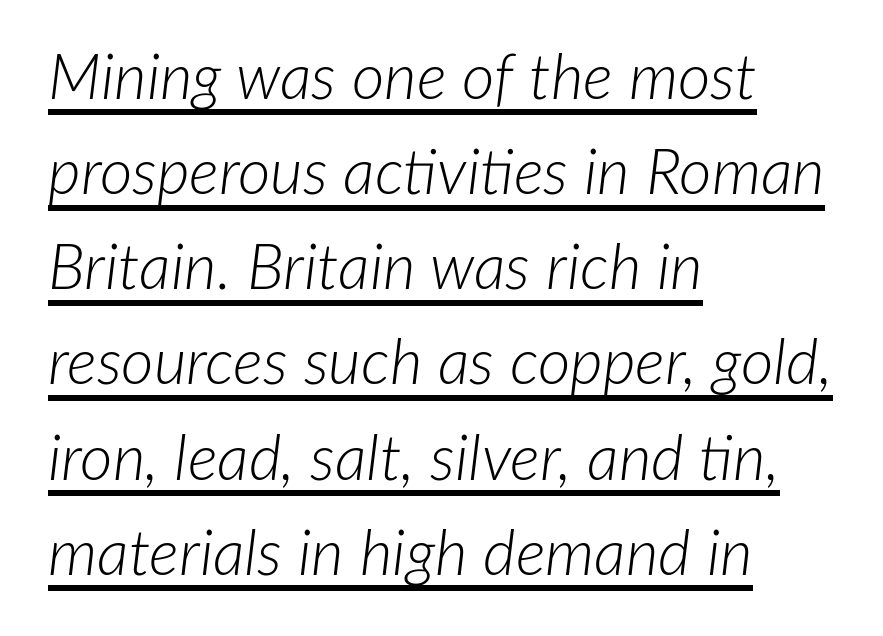
{"italic": "yes", "lean": "right", "slant_degrees": 7, "bold": "no", "weight": "light", "width": "normal", "stroke_contrast": "low", "x_height": "medium", "monospaced": "no", "underline": "yes", "align": "left", "line_spacing": "normal", "line_spacing_ratio": 1.51, "letter_spacing": "normal", "letter_spacing_em": 0.0, "glyph_px": 63}
